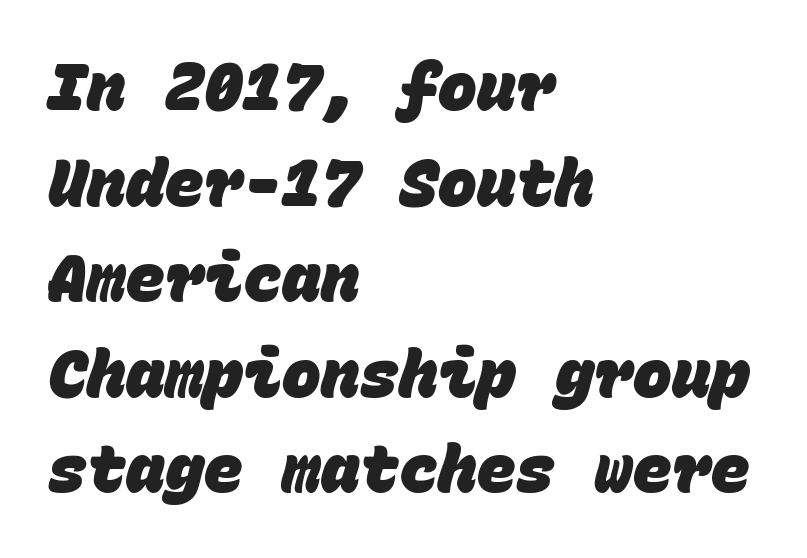
Spacing verdict: monospaced, one width for all characters. The rows are spaced the way most documents space them. Look at the tracking — it's just the regular setting, nothing added. Horizontal alignment here is leftward, the default for most running prose. Decoration check: the copy has no underline. These words are printed bold, with thick strokes throughout.
